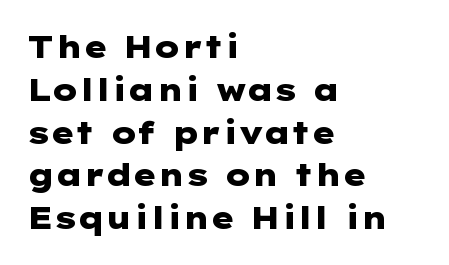
A typesetter would label this face a sans. Posture: upright roman. The gaps between neighbouring characters are ordinary and unremarkable. The text block is weighted toward the left margin, trailing off unevenly rightward. Summary of vertical rhythm: regular, with standard interline spacing.
